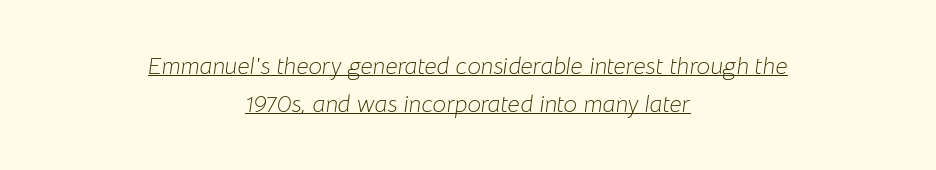
The rendering uses the underline text-decoration. Look at the tracking — it's just the regular setting, nothing added. Interline gaps are of average width in this sample. Does the lettering tilt? It does — this is italic. The letters look calm and open, with moderate or lighter stems.
